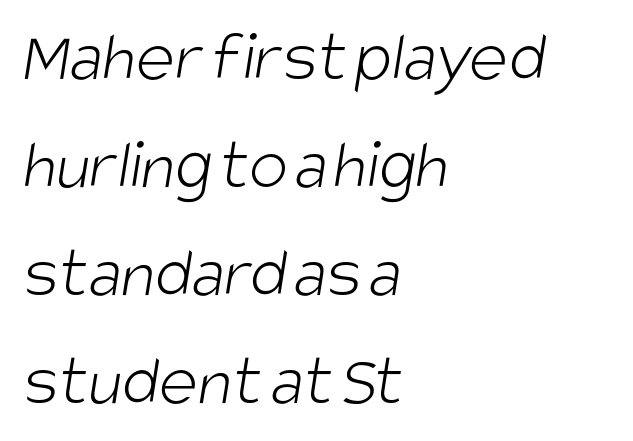
You can tell from the bare stems that sans-serif type was used. Check the space under the baseline: it is left empty. The rendering uses natural spacing where letterforms have individual widths. Caption: standard tracking, unaltered. The face looks like a standard text weight, possibly lighter.
